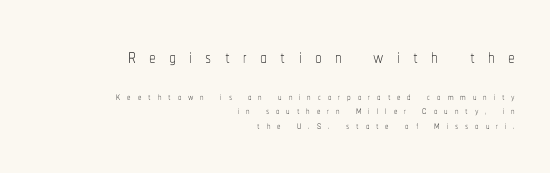
The image shows 27 px text type, upright; set right-aligned, tight line spacing (1.04x), unusually wide letter spacing (+0.49 em), not underlined; the first (top) block is 1.93x larger.
